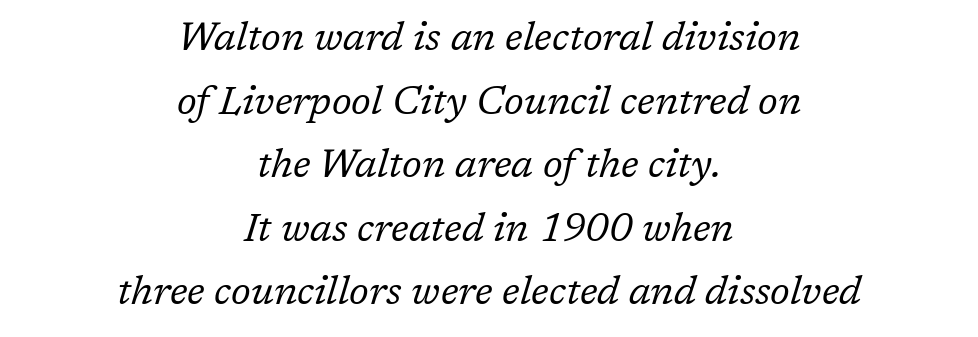
Underlining? Definitely not there. Spacing verdict: proportional, widths tailored to each character. Short note: letters normally spaced. Weight class: somewhere from thin through regular. The typography opts for an oblique posture over an upright one. Little horizontal feet cap the strokes, marking this as serif type.
